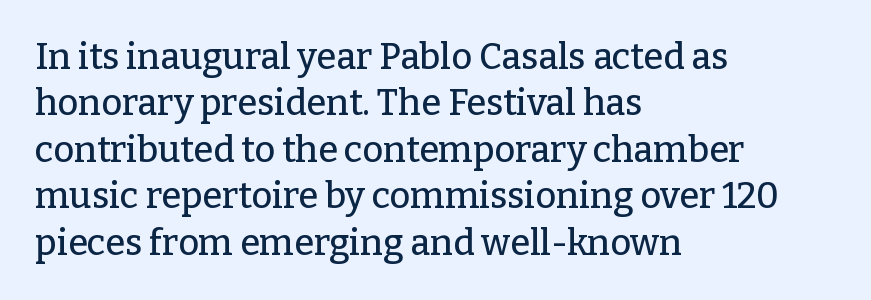
Q: Is the text italic (slanted)? A: No, it is upright.
Q: Is the typeface a serif or a sans-serif typeface? A: Serif.
Q: Is the text underlined? A: No.
Q: How is the paragraph aligned? A: Left-aligned.
Q: Is the spacing between letters normal or unusually wide? A: Normal.
Q: Is the spacing between lines tight, normal or loose? A: Normal.
Q: Width (condensed, normal, or wide)? A: Normal.
Q: Stroke contrast? A: Low.
Q: x-height? A: Medium.
Q: Monospaced? A: No.
